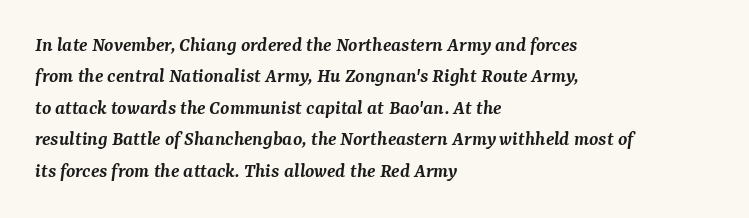
{"italic": "yes", "lean": "right", "slant_degrees": 7, "bold": "semi", "underline": "no", "align": "left", "line_spacing": "normal", "line_spacing_ratio": 1.5, "letter_spacing": "normal", "letter_spacing_em": 0.0, "glyph_px": 21}
